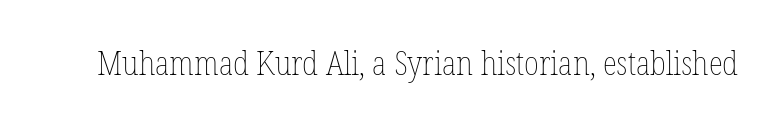
Is this a fixed-width face? No — the glyphs have proportional, varying widths. Upright lettering throughout. Is the type heavy? It reads as light-to-regular instead. Letter spacing: default. The space directly below the letters is spotless.
